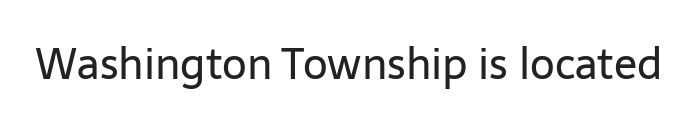
Q: Is the text bold? A: No.
Q: Is the text italic (slanted)? A: No, it is upright.
Q: Is the typeface a serif or a sans-serif typeface? A: Sans-serif.
Q: Is the text underlined? A: No.
Q: Is the spacing between letters normal or unusually wide? A: Normal.
Q: Width (condensed, normal, or wide)? A: Normal.
Q: Stroke contrast? A: Low.
Q: x-height? A: Medium.
Q: Monospaced? A: No.
